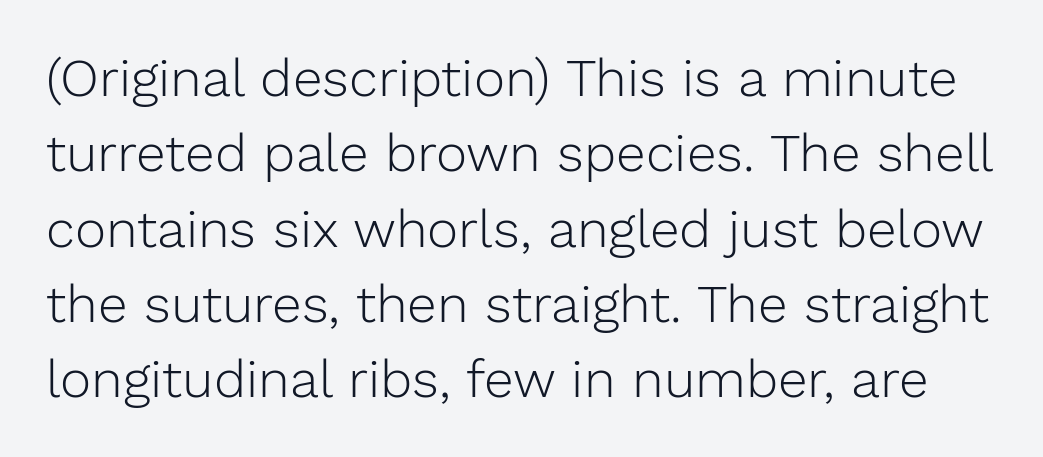
Note: no serifs on the glyphs. A typesetter would mark this as roman, not italic. Weight: not bold — regular or lighter. The face used here is proportionally spaced, like ordinary book or web type. You could call the tracking neutral — neither tight nor loose.
